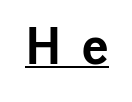
Q: Is the text bold? A: Yes.
Q: Is the text italic (slanted)? A: No, it is upright.
Q: Is the typeface a serif or a sans-serif typeface? A: Sans-serif.
Q: Is the text underlined? A: Yes.
Q: Is the spacing between letters normal or unusually wide? A: Unusually wide.
Q: Width (condensed, normal, or wide)? A: Normal.
Q: Stroke contrast? A: Low.
Q: x-height? A: Medium.
Q: Monospaced? A: No.
